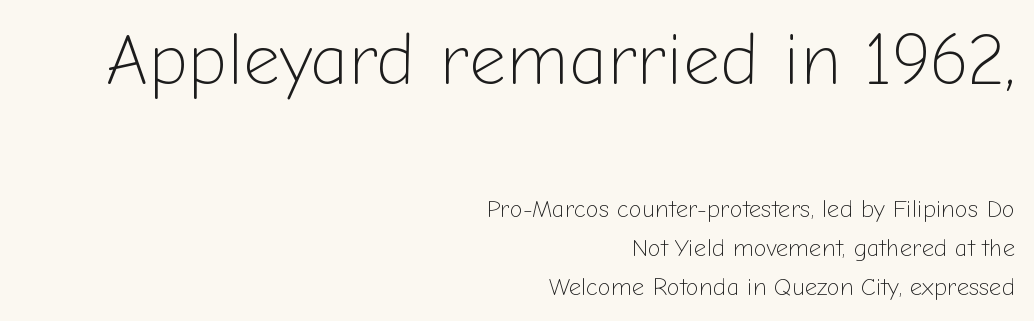
{"serif": "no", "italic": "no", "bold": "no", "weight": "light", "width": "normal", "stroke_contrast": "low", "x_height": "medium", "monospaced": "no", "underline": "no", "align": "right", "line_spacing": "normal", "line_spacing_ratio": 1.64, "letter_spacing": "normal", "letter_spacing_em": 0.0, "larger_block": "first", "size_ratio": 3.0, "glyph_px": 72}
